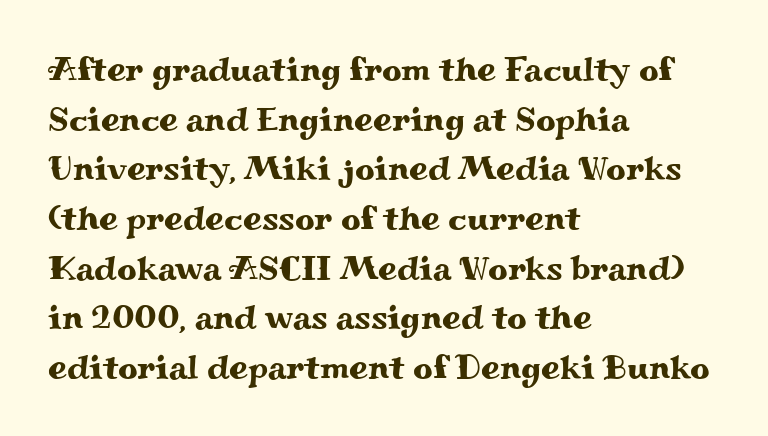
Q: Is the text italic (slanted)? A: No, it is upright.
Q: Is the typeface a serif or a sans-serif typeface? A: Serif.
Q: Is the text underlined? A: No.
Q: How is the paragraph aligned? A: Left-aligned.
Q: Is the spacing between letters normal or unusually wide? A: Normal.
Q: Is the spacing between lines tight, normal or loose? A: Normal.
Q: Width (condensed, normal, or wide)? A: Wide.
Q: Stroke contrast? A: Medium.
Q: x-height? A: Small.
Q: Monospaced? A: No.
